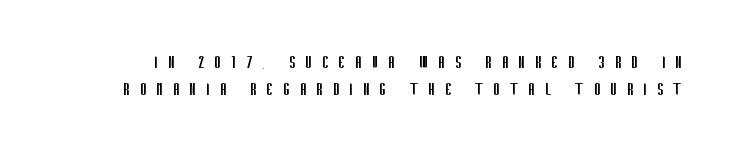
{"italic": "no", "bold": "no", "underline": "no", "line_spacing": "normal", "line_spacing_ratio": 1.37, "letter_spacing": "wide", "letter_spacing_em": 0.49, "glyph_px": 20}
